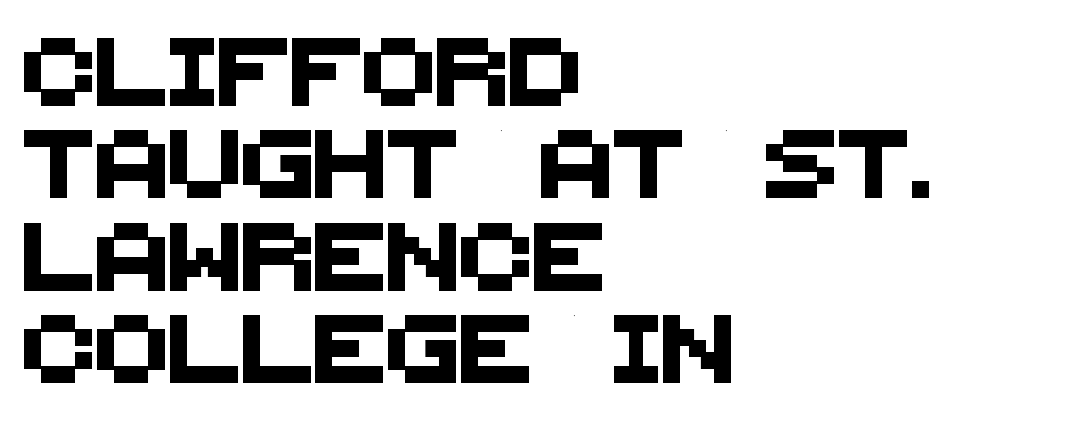
{"serif": "no", "width": "normal", "stroke_contrast": "medium", "x_height": "large", "monospaced": "no", "underline": "no", "align": "left", "line_spacing": "normal", "line_spacing_ratio": 1.36, "letter_spacing": "normal", "letter_spacing_em": 0.0, "glyph_px": 68}
